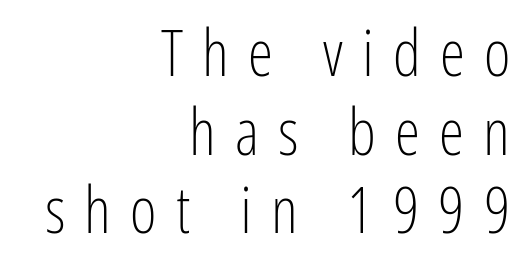
Q: Is the text bold? A: No.
Q: Is the text italic (slanted)? A: No, it is upright.
Q: Is the typeface a serif or a sans-serif typeface? A: Sans-serif.
Q: Is the text underlined? A: No.
Q: How is the paragraph aligned? A: Right-aligned.
Q: Is the spacing between letters normal or unusually wide? A: Unusually wide.
Q: Width (condensed, normal, or wide)? A: Condensed.
Q: Stroke contrast? A: Low.
Q: x-height? A: Medium.
Q: Monospaced? A: No.
